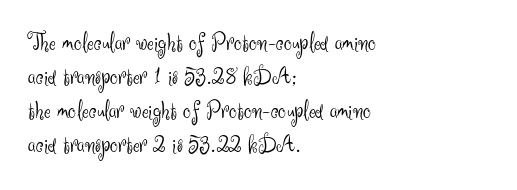
Q: Is the text bold? A: No.
Q: Is the text italic (slanted)? A: No, it is upright.
Q: Is the text underlined? A: No.
Q: How is the paragraph aligned? A: Left-aligned.
Q: Is the spacing between letters normal or unusually wide? A: Normal.
Q: Is the spacing between lines tight, normal or loose? A: Normal.
